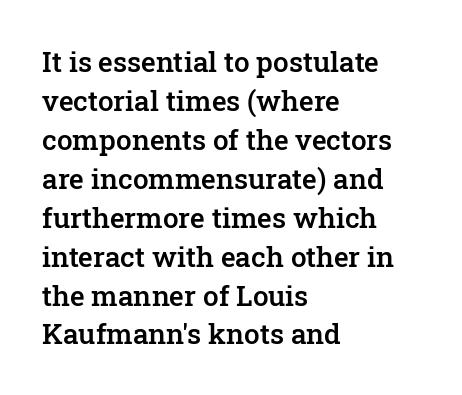
Emphasis by weight is partial: semibold. Ascenders rise straight up at ninety degrees. Tracking value appears to be zero — textbook default spacing. The rendering uses natural spacing where letterforms have individual widths.
